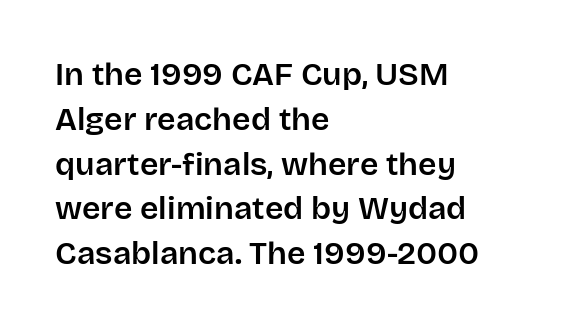
Q: Is the text italic (slanted)? A: No, it is upright.
Q: Is the typeface a serif or a sans-serif typeface? A: Sans-serif.
Q: Is the text underlined? A: No.
Q: How is the paragraph aligned? A: Left-aligned.
Q: Is the spacing between letters normal or unusually wide? A: Normal.
Q: Is the spacing between lines tight, normal or loose? A: Normal.
Q: Width (condensed, normal, or wide)? A: Normal.
Q: Stroke contrast? A: Low.
Q: x-height? A: Large.
Q: Monospaced? A: No.
